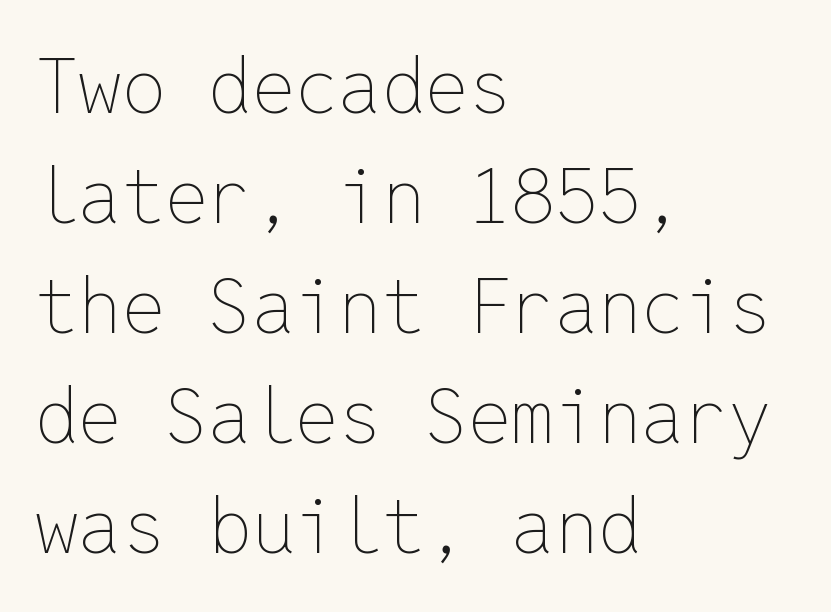
The words here are not underlined. Stroke thickness stays within the range of a standard reading face or lighter. Whoever set this chose a conventional vertical rhythm. A student would call this left alignment; a typographer would say flush left, rag right. Note the uniform advance width — an 'i' takes as much space as an 'm'.
